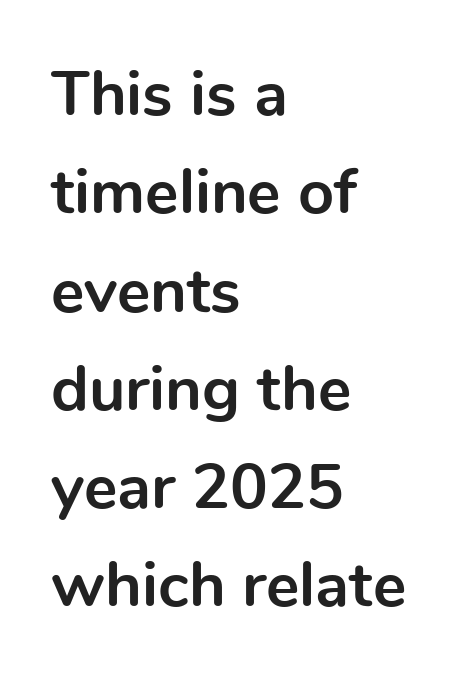
Normally led — the rows are evenly, conventionally spaced. Typographically, this falls in the sans-serif category. The compositor pushed each line to the left boundary. Look at the stroke-to-counter ratio: heavy, a bold.
